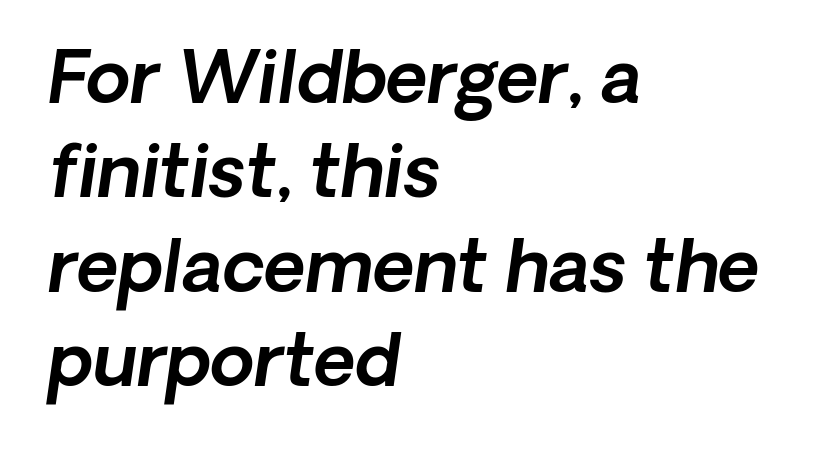
Horizontal alignment here is leftward, the default for most running prose. Plain, unruled lines of type. Students, observe: this is what conventionally led text looks like. The passage shown is typed in a proportional face where columns would drift. An italicized treatment has been applied to the whole sample.
